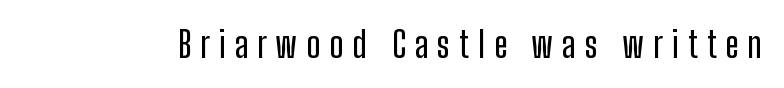
Q: Is the text italic (slanted)? A: No, it is upright.
Q: Is the typeface a serif or a sans-serif typeface? A: Sans-serif.
Q: Is the text underlined? A: No.
Q: Is the spacing between letters normal or unusually wide? A: Unusually wide.
Q: Width (condensed, normal, or wide)? A: Condensed.
Q: Stroke contrast? A: Low.
Q: x-height? A: Medium.
Q: Monospaced? A: No.
